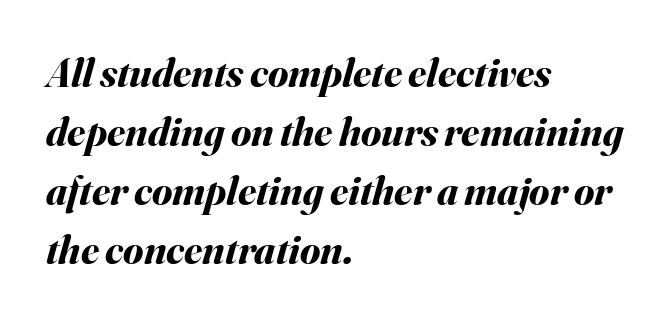
Q: Is the text bold? A: Yes.
Q: Is the text italic (slanted)? A: Yes, it leans right by about 16 degrees.
Q: Is the text underlined? A: No.
Q: How is the paragraph aligned? A: Left-aligned.
Q: Is the spacing between letters normal or unusually wide? A: Normal.
Q: Is the spacing between lines tight, normal or loose? A: Normal.
Q: Width (condensed, normal, or wide)? A: Normal.
Q: Stroke contrast? A: Medium.
Q: x-height? A: Small.
Q: Monospaced? A: No.
